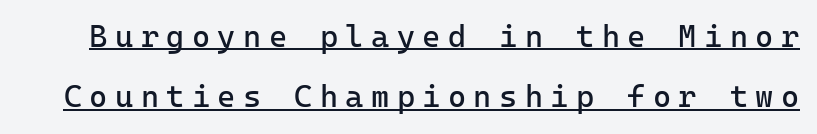
Q: Is the text bold? A: No.
Q: Is the text italic (slanted)? A: No, it is upright.
Q: Is the typeface a serif or a sans-serif typeface? A: Sans-serif.
Q: Is the text underlined? A: Yes.
Q: Is the spacing between letters normal or unusually wide? A: Unusually wide.
Q: Is the spacing between lines tight, normal or loose? A: Loose.
Q: Width (condensed, normal, or wide)? A: Normal.
Q: Stroke contrast? A: Low.
Q: x-height? A: Medium.
Q: Monospaced? A: Yes.
